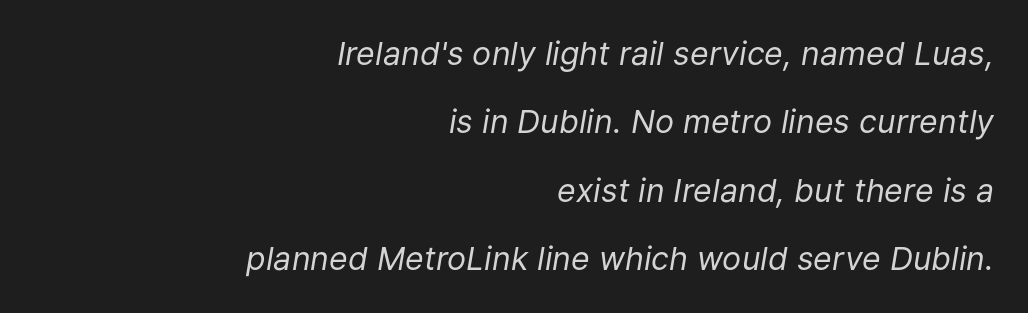
The letterforms sit shoulder to shoulder at normal distance. Every row of glyphs terminates at an identical x-position on the right. Descender tails drop into unmarked territory. A quiet, ordinary-to-light weight characterises the typeface.
